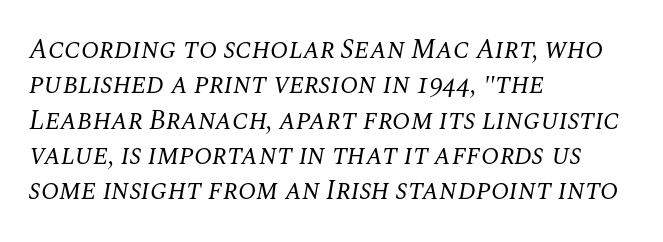
{"italic": "yes", "lean": "right", "slant_degrees": 10, "bold": "no", "underline": "no", "align": "left", "line_spacing": "normal", "line_spacing_ratio": 1.31, "letter_spacing": "normal", "letter_spacing_em": 0.0, "glyph_px": 27}
